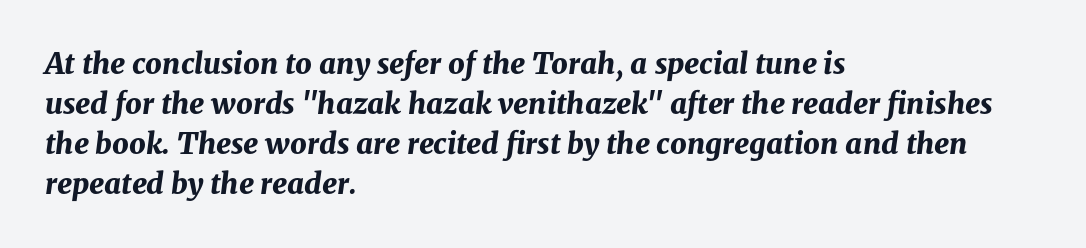
The image shows 29 px bold type, italic (leaning right); set left-aligned, normal line spacing (1.38x), normal letter spacing, not underlined; medium stroke contrast and a medium x-height.
